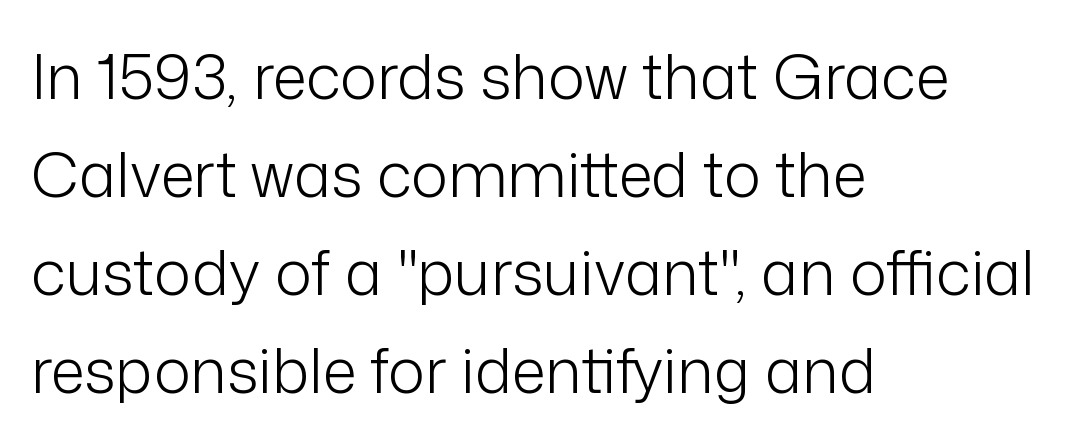
The type is set solid horizontally, with unmodified tracking. These lines sit exactly where default settings would place them. The space directly below the letters is spotless. A roman cut, with each character standing at attention. Weight: not bold — regular or lighter. Spacing verdict: proportional, widths tailored to each character.
